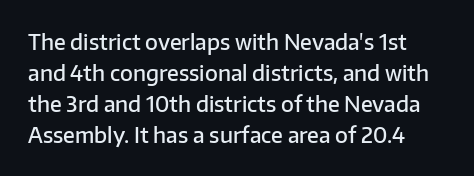
{"italic": "no", "bold": "semi", "underline": "no", "line_spacing": "normal", "line_spacing_ratio": 1.47, "letter_spacing": "normal", "letter_spacing_em": 0.0, "glyph_px": 21}
